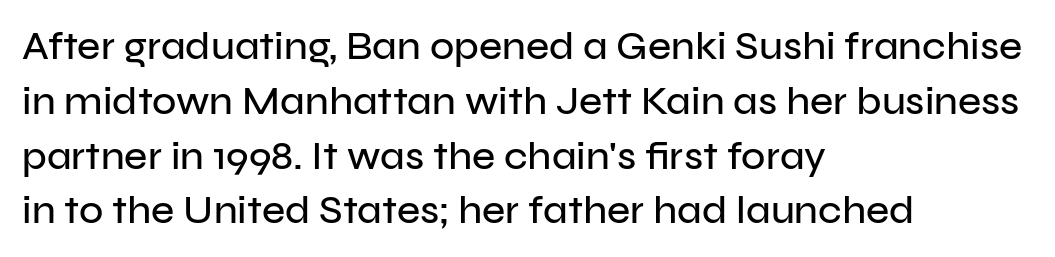
The image shows 40 px sans-serif type, upright; set left-aligned, normal line spacing (1.37x), normal letter spacing, not underlined; low stroke contrast and a medium x-height.
